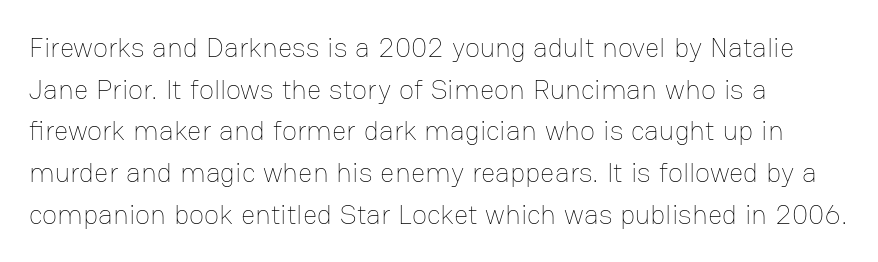
Q: Is the text bold? A: No.
Q: Is the text italic (slanted)? A: No, it is upright.
Q: Is the text underlined? A: No.
Q: How is the paragraph aligned? A: Left-aligned.
Q: Is the spacing between letters normal or unusually wide? A: Normal.
Q: Is the spacing between lines tight, normal or loose? A: Normal.
Q: Width (condensed, normal, or wide)? A: Normal.
Q: Stroke contrast? A: Low.
Q: x-height? A: Medium.
Q: Monospaced? A: No.
